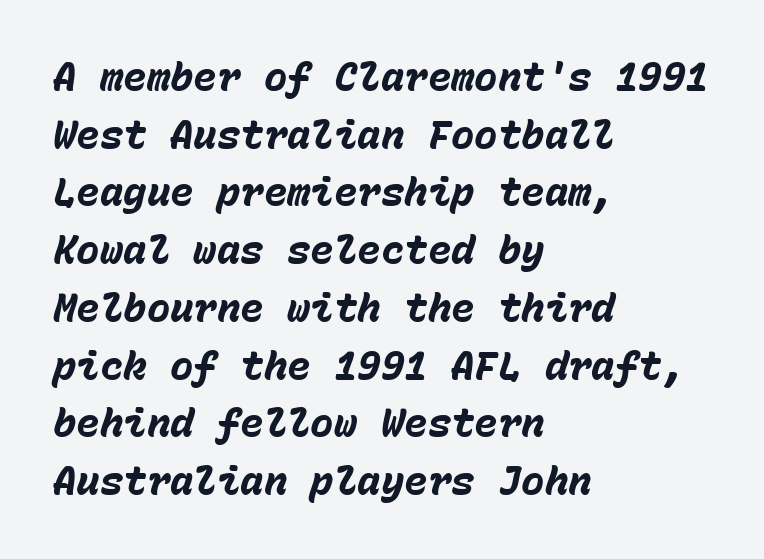
Is the type bold? Yes — the strokes are clearly thick and heavy. Honestly, the letter spacing is just normal — you wouldn't notice it. An italicized treatment has been applied to the whole sample. Descender tails drop into unmarked territory. Is there much room between lines? A standard amount, neither cramped nor airy. This rendering uses left alignment, leaving the right contour irregular.
